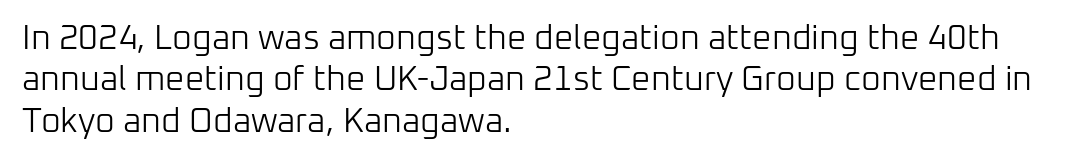
{"serif": "no", "italic": "no", "bold": "no", "weight": "light", "width": "normal", "stroke_contrast": "low", "x_height": "medium", "monospaced": "no", "underline": "no", "align": "left", "line_spacing_ratio": 1.22, "letter_spacing": "normal", "letter_spacing_em": 0.0, "glyph_px": 34}
